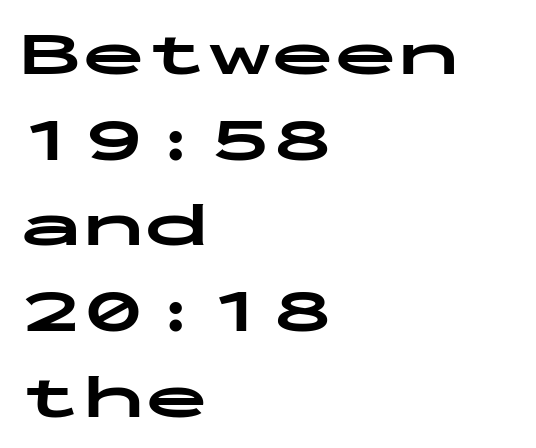
Q: Is the text bold? A: Yes.
Q: Is the text italic (slanted)? A: No, it is upright.
Q: Is the typeface a serif or a sans-serif typeface? A: Sans-serif.
Q: Is the text underlined? A: No.
Q: How is the paragraph aligned? A: Left-aligned.
Q: Is the spacing between letters normal or unusually wide? A: Normal.
Q: Is the spacing between lines tight, normal or loose? A: Normal.
Q: Width (condensed, normal, or wide)? A: Wide.
Q: Stroke contrast? A: Low.
Q: x-height? A: Medium.
Q: Monospaced? A: Yes.
